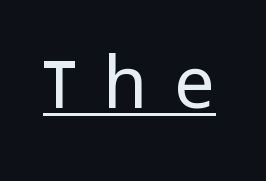
Q: Is the text bold? A: No.
Q: Is the text italic (slanted)? A: No, it is upright.
Q: Is the typeface a serif or a sans-serif typeface? A: Sans-serif.
Q: Is the text underlined? A: Yes.
Q: Is the spacing between letters normal or unusually wide? A: Unusually wide.
Q: Width (condensed, normal, or wide)? A: Normal.
Q: Stroke contrast? A: Low.
Q: x-height? A: Medium.
Q: Monospaced? A: No.
